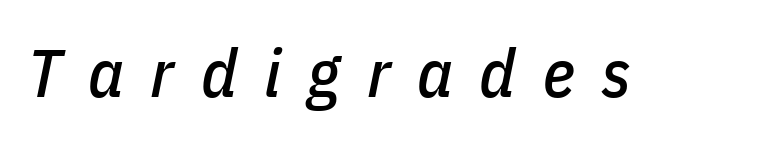
The glyphs are unaccompanied by any horizontal stroke below them. Designer's note — italics engaged. Note the varied advance widths — an 'i' is clearly narrower than an 'm'. Someone cranked the tracking dial way up on this one.
